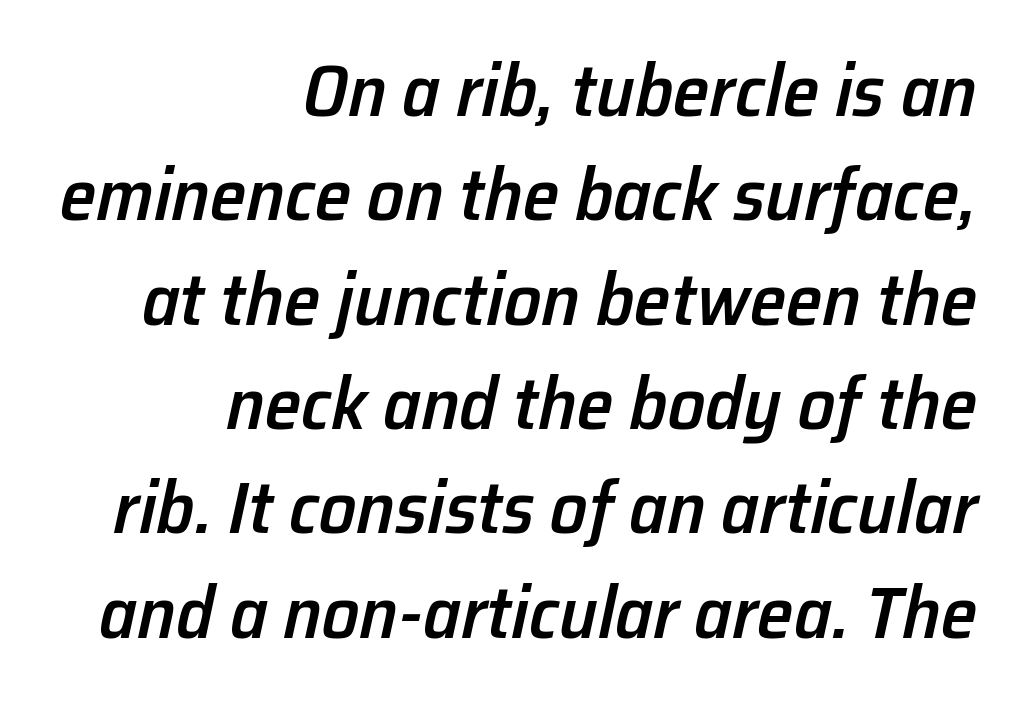
Q: Is the text bold? A: Semi-bold.
Q: Is the text italic (slanted)? A: Yes, it leans right by about 12 degrees.
Q: Is the text underlined? A: No.
Q: How is the paragraph aligned? A: Right-aligned.
Q: Is the spacing between letters normal or unusually wide? A: Normal.
Q: Is the spacing between lines tight, normal or loose? A: Normal.
Q: Width (condensed, normal, or wide)? A: Normal.
Q: Stroke contrast? A: Low.
Q: x-height? A: Medium.
Q: Monospaced? A: No.
